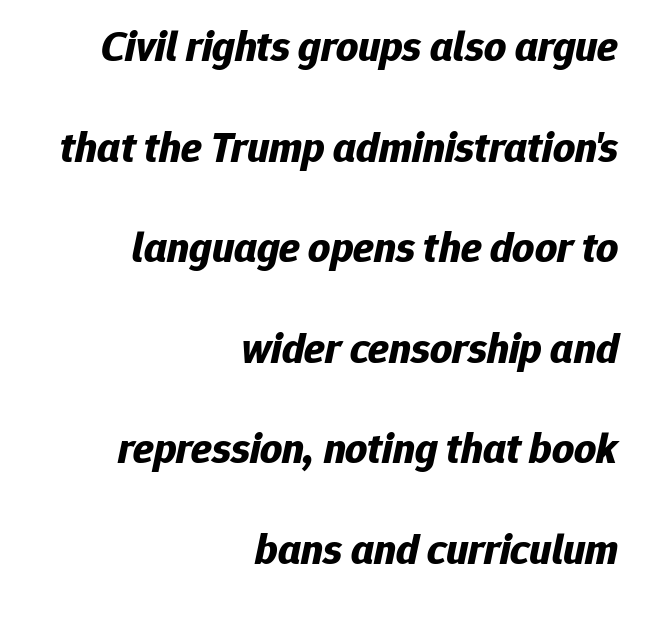
{"italic": "yes", "lean": "right", "slant_degrees": 12, "bold": "yes", "weight": "bold", "width": "normal", "stroke_contrast": "low", "x_height": "medium", "monospaced": "no", "underline": "no", "align": "right", "line_spacing": "loose", "line_spacing_ratio": 2.34, "letter_spacing": "normal", "letter_spacing_em": 0.0, "glyph_px": 43}
